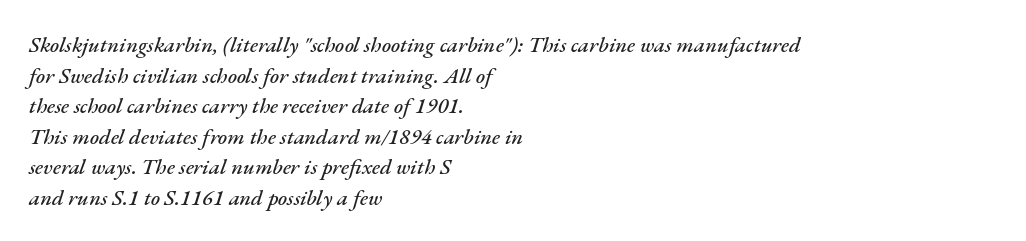
{"italic": "yes", "lean": "right", "slant_degrees": 17, "underline": "no", "align": "left", "line_spacing": "normal", "line_spacing_ratio": 1.39, "letter_spacing": "normal", "letter_spacing_em": 0.0, "glyph_px": 22}
